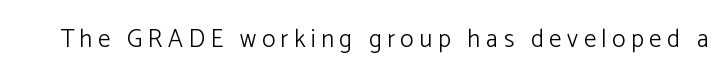
Caption: face not bold, strokes unweighted. Posture: vertical. The letters are spread apart with noticeably loose tracking. The baseline area is clear.
